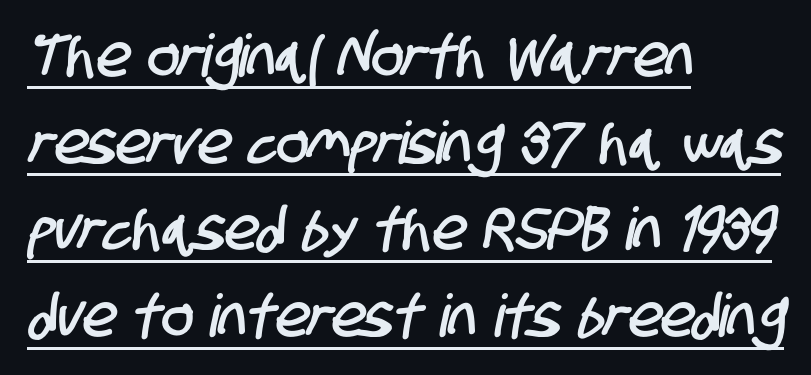
Each letter keeps its own natural width here, so spacing adapts to shape. Every row of glyphs begins at an identical x-position on the left. The string is rendered with underlining switched on. What stands out about the letter spacing? Nothing — it is the standard amount.
